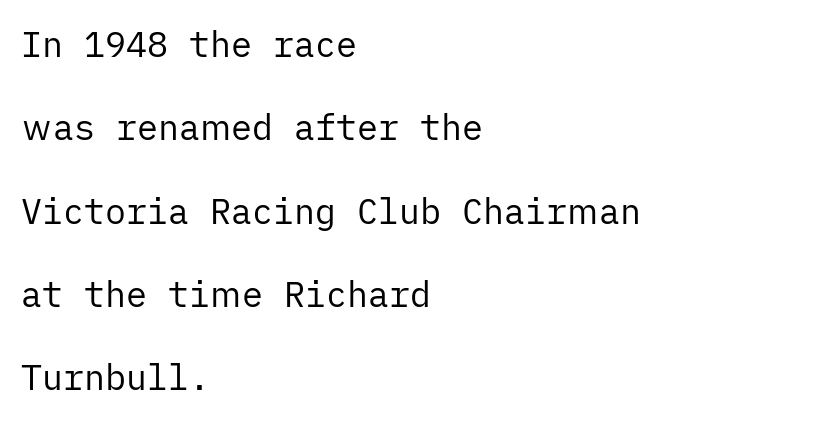
{"serif": "no", "italic": "no", "bold": "no", "weight": "regular", "width": "normal", "stroke_contrast": "low", "x_height": "medium", "underline": "no", "align": "left", "line_spacing": "loose", "line_spacing_ratio": 2.38, "letter_spacing": "normal", "letter_spacing_em": 0.0, "glyph_px": 35}
